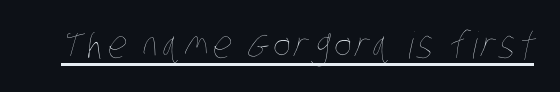
Character widths vary here, with narrow letters taking less room than wide ones. In designer terms, the underline attribute is active on this setting. Stroke thickness stays within the range of a standard reading face or lighter.
